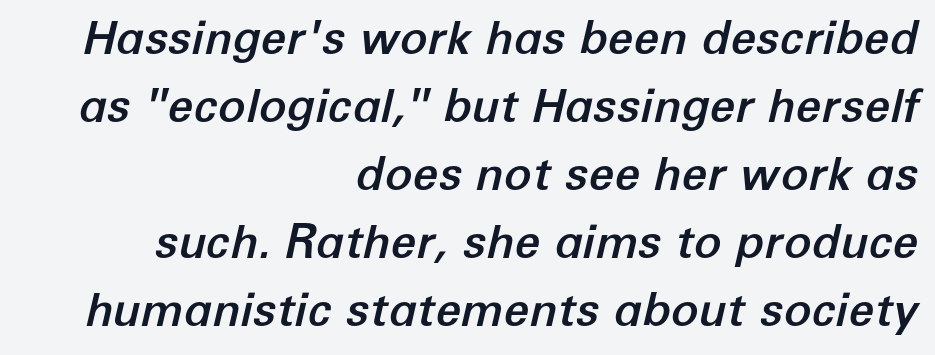
Q: Is the text italic (slanted)? A: Yes, it leans right by about 12 degrees.
Q: Is the text underlined? A: No.
Q: How is the paragraph aligned? A: Right-aligned.
Q: Is the spacing between letters normal or unusually wide? A: Normal.
Q: Is the spacing between lines tight, normal or loose? A: Normal.
Q: Width (condensed, normal, or wide)? A: Normal.
Q: Stroke contrast? A: Low.
Q: x-height? A: Medium.
Q: Monospaced? A: No.
